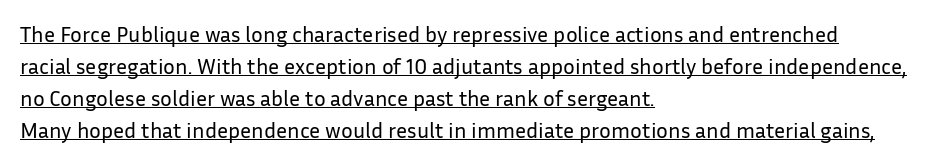
Q: Is the text bold? A: No.
Q: Is the text italic (slanted)? A: No, it is upright.
Q: Is the text underlined? A: Yes.
Q: How is the paragraph aligned? A: Left-aligned.
Q: Is the spacing between letters normal or unusually wide? A: Normal.
Q: Is the spacing between lines tight, normal or loose? A: Normal.
